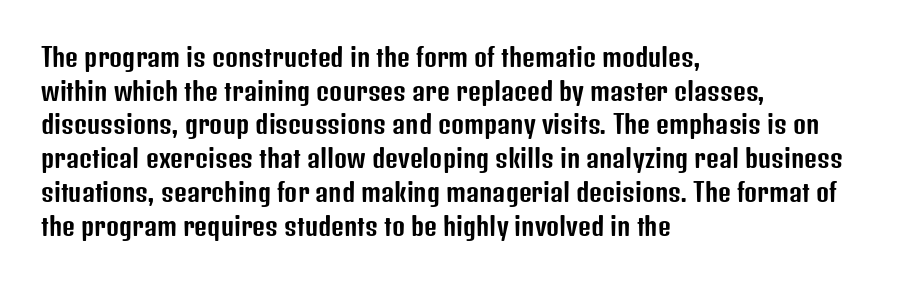
Q: Is the text italic (slanted)? A: No, it is upright.
Q: Is the text underlined? A: No.
Q: How is the paragraph aligned? A: Left-aligned.
Q: Is the spacing between letters normal or unusually wide? A: Normal.
Q: Is the spacing between lines tight, normal or loose? A: Normal.
